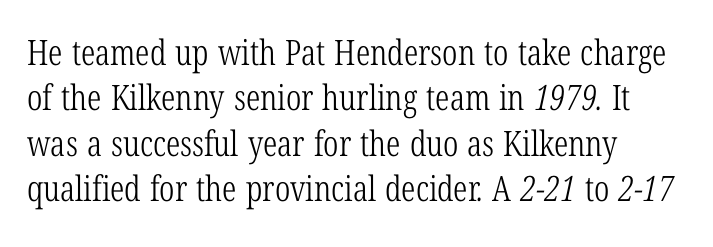
The tracking reads as untouched default to a designer's eye. Letters rest on an invisible, unmarked baseline. Each new line begins a customary step beneath the previous one. The paragraph has a hard left edge and a soft right edge. The cut favours lightness, reaching ordinary text weight at its darkest.
